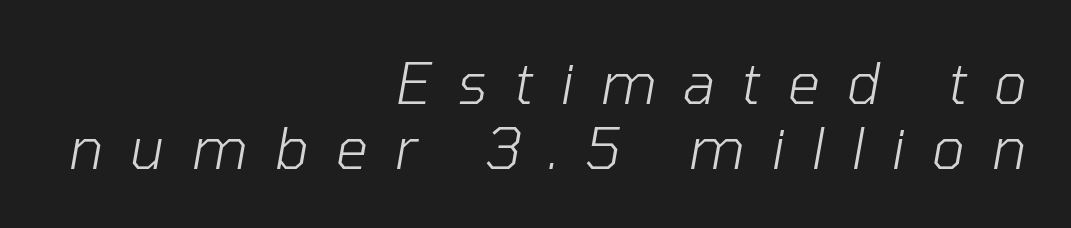
What's the leading like? Squeezed, with rows nearly overlapping. These lines are set flush right with a ragged left edge. A typesetter would call this heavily tracked-out type. Descender tails drop into unmarked territory.
